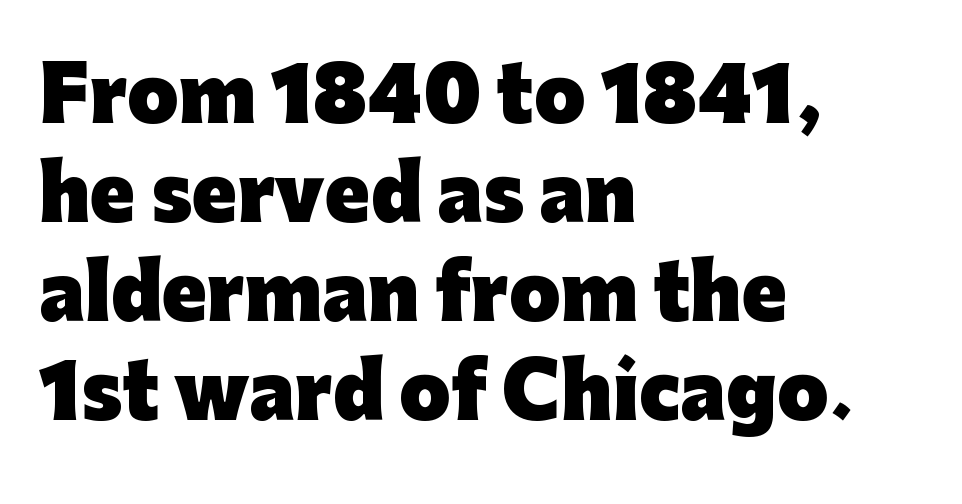
The rendering shows plain stroke endings on the letterforms — a sans-serif design. What weight is shown? A full bold with thick strokes. Unlike italic type, these characters show no tilt at all. The string is rendered with underlining switched off. Characters follow at the spacing the type designer built in.
